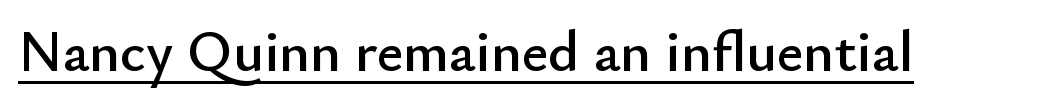
The image shows 58 px sans-serif type, upright; set normal letter spacing, underlined; low stroke contrast and a small x-height.
